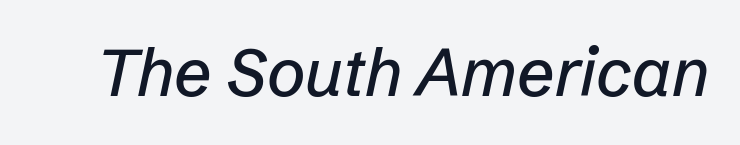
{"italic": "yes", "lean": "right", "slant_degrees": 12, "width": "normal", "stroke_contrast": "low", "x_height": "medium", "monospaced": "no", "underline": "no", "letter_spacing": "normal", "letter_spacing_em": 0.0, "glyph_px": 66}
